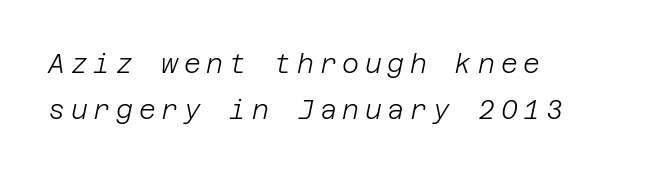
Q: Is the text bold? A: No.
Q: Is the text italic (slanted)? A: Yes, it leans right by about 12 degrees.
Q: Is the text underlined? A: No.
Q: How is the paragraph aligned? A: Left-aligned.
Q: Is the spacing between letters normal or unusually wide? A: Unusually wide.
